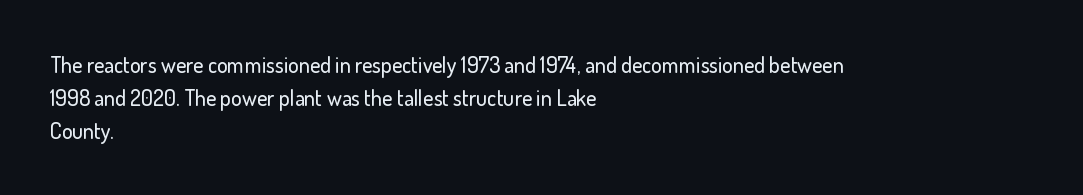
The specimen omits any rule beneath the text block's lines. Is the letter spacing exaggerated? No — it looks like the ordinary default. The typography opts for an upright posture over an oblique one. The rag falls on the right side of this text block. Baseline-to-baseline distance is the conventional proportion of letter height.
